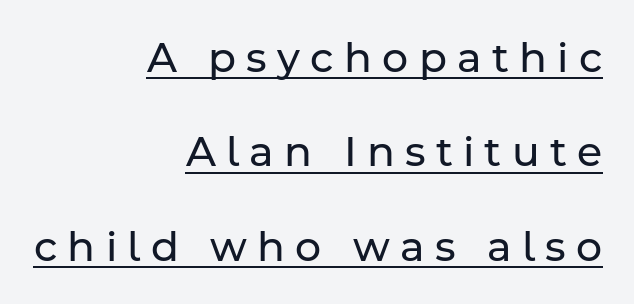
The image shows 41 px regular-weight sans-serif type, upright; set right-aligned, loose line spacing (2.3x), unusually wide letter spacing (+0.25 em), underlined; low stroke contrast and a medium x-height.
